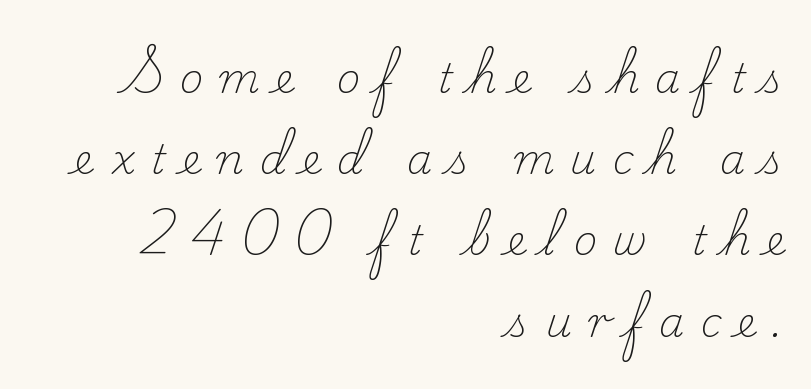
Q: Is the text bold? A: No.
Q: Is the text italic (slanted)? A: Yes.
Q: Is the typeface a serif or a sans-serif typeface? A: Serif.
Q: Is the text underlined? A: No.
Q: How is the paragraph aligned? A: Right-aligned.
Q: Is the spacing between letters normal or unusually wide? A: Unusually wide.
Q: Is the spacing between lines tight, normal or loose? A: Loose.
Q: Width (condensed, normal, or wide)? A: Normal.
Q: Stroke contrast? A: Low.
Q: x-height? A: Small.
Q: Monospaced? A: No.
